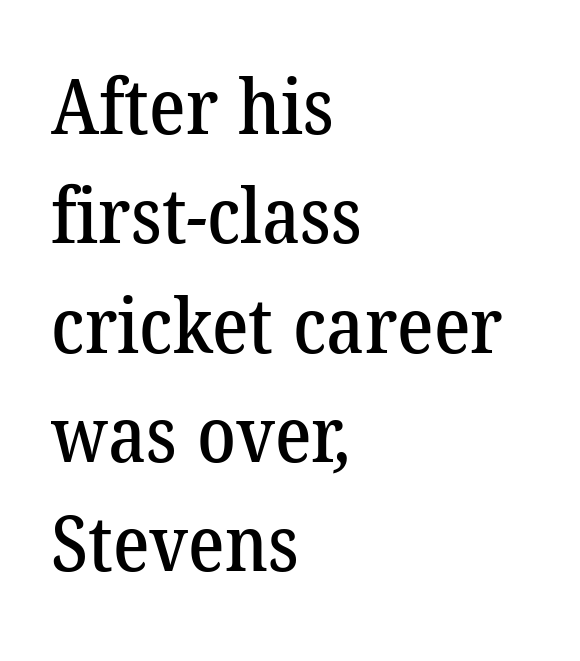
Serif or sans? Serif — the stroke terminals have little feet. A normal amount of white space separates one row of letters from the next. Decoration check: the copy has no underline. Standard letterfit; no display-style spreading of the glyphs.
